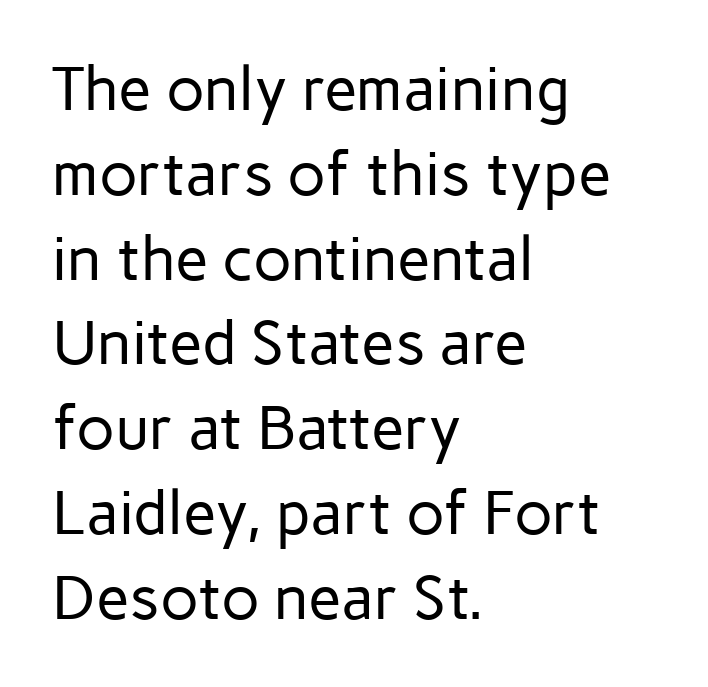
{"serif": "no", "italic": "no", "bold": "no", "weight": "regular", "width": "normal", "stroke_contrast": "low", "x_height": "medium", "monospaced": "no", "underline": "no", "align": "left", "line_spacing": "normal", "line_spacing_ratio": 1.39, "letter_spacing": "normal", "letter_spacing_em": 0.0, "glyph_px": 61}
